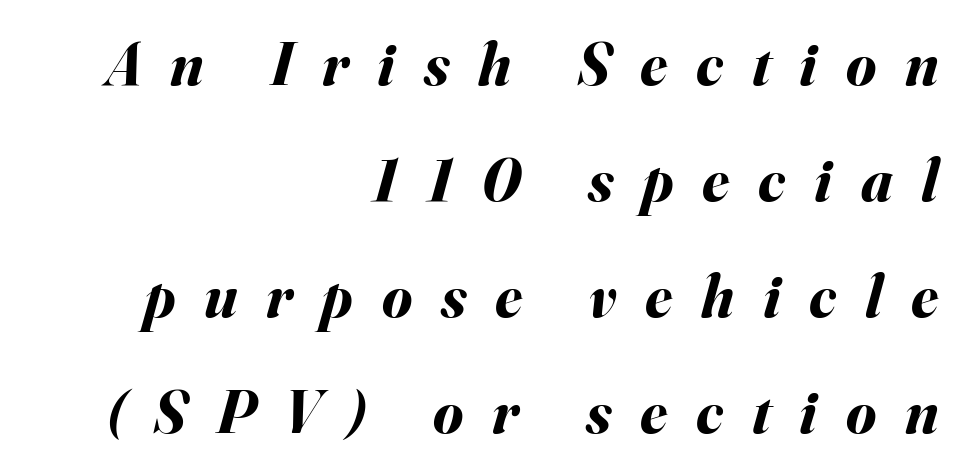
{"italic": "yes", "lean": "right", "slant_degrees": 16, "bold": "yes", "weight": "bold", "width": "normal", "stroke_contrast": "medium", "x_height": "small", "monospaced": "no", "underline": "no", "align": "right", "line_spacing": "loose", "line_spacing_ratio": 1.9, "letter_spacing": "wide", "letter_spacing_em": 0.47, "glyph_px": 61}
